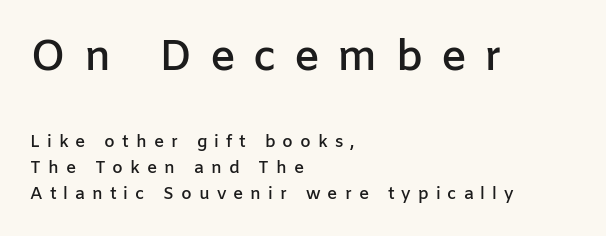
{"serif": "no", "italic": "no", "bold": "semi", "weight": "semibold", "width": "normal", "stroke_contrast": "low", "x_height": "medium", "monospaced": "no", "underline": "no", "align": "left", "line_spacing": "normal", "line_spacing_ratio": 1.54, "letter_spacing": "wide", "letter_spacing_em": 0.41, "larger_block": "first", "size_ratio": 2.53, "glyph_px": 43}
